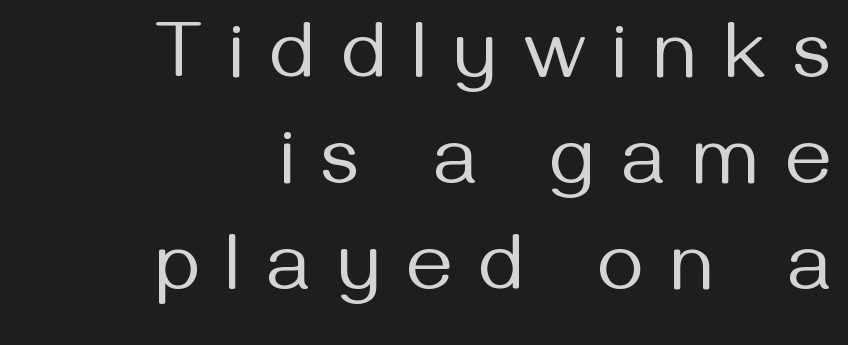
Characters follow at a spacing far wider than the type designer built in. Every row of glyphs terminates at an identical x-position on the right. The strokes carry an ordinary text weight at most. Successive baselines arrive at the customary interval.
